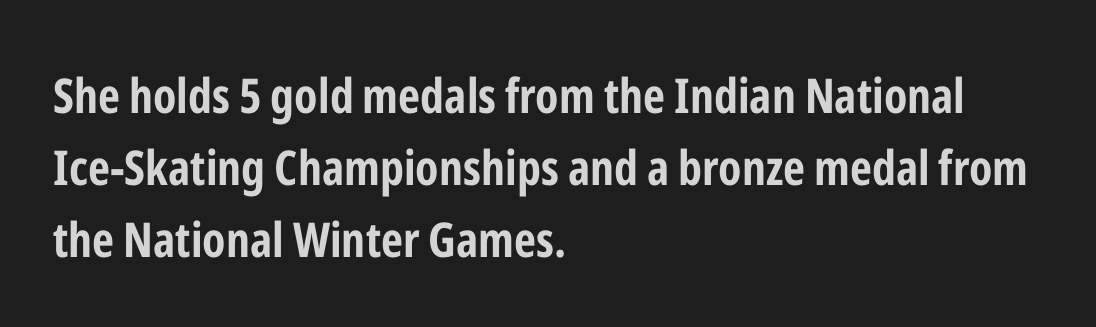
The image shows 48 px bold, condensed sans-serif type, upright; set left-aligned, normal line spacing (1.5x), normal letter spacing, not underlined; low stroke contrast and a medium x-height.
